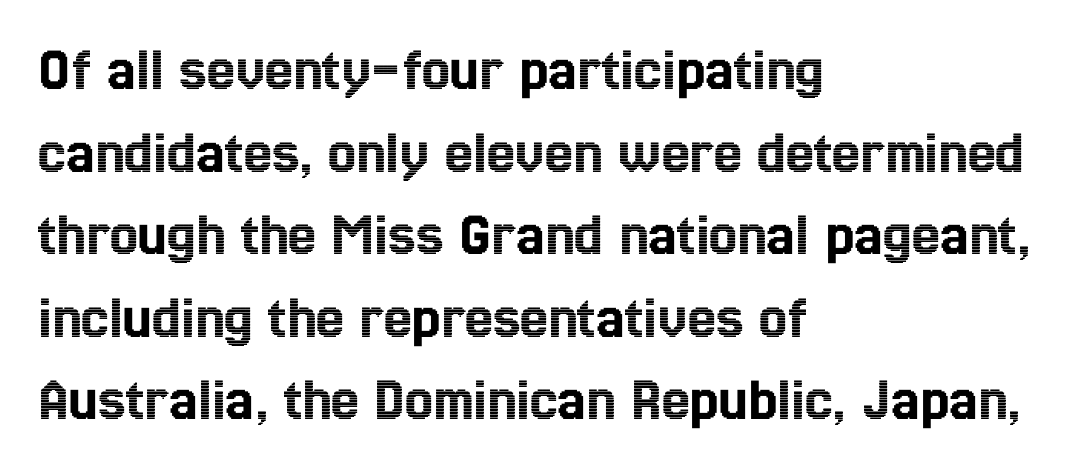
If you drew a ruler down the left edge, every line would touch it. Descenders hang freely into open space. This is roman type, the default non-slanted kind. Honestly, the letter spacing is just normal — you wouldn't notice it. Proportional: the letters do not fall into vertical columns.
